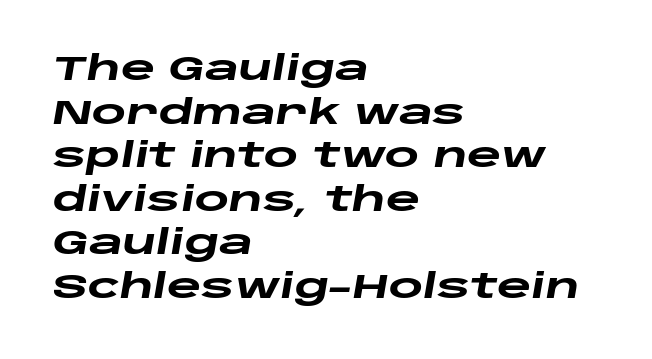
Q: Is the text bold? A: Yes.
Q: Is the text italic (slanted)? A: Yes, it leans right by about 10 degrees.
Q: Is the text underlined? A: No.
Q: How is the paragraph aligned? A: Left-aligned.
Q: Is the spacing between letters normal or unusually wide? A: Normal.
Q: Is the spacing between lines tight, normal or loose? A: Normal.
Q: Width (condensed, normal, or wide)? A: Wide.
Q: Stroke contrast? A: Low.
Q: x-height? A: Large.
Q: Monospaced? A: No.
